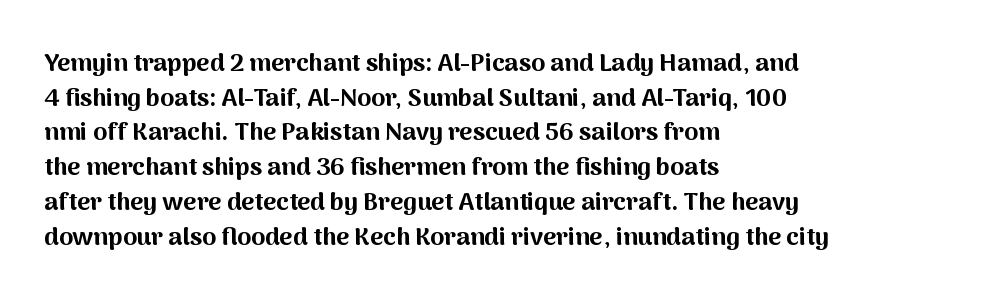
The image shows 25 px bold type, upright; set left-aligned, normal line spacing (1.39x), normal letter spacing, not underlined.
